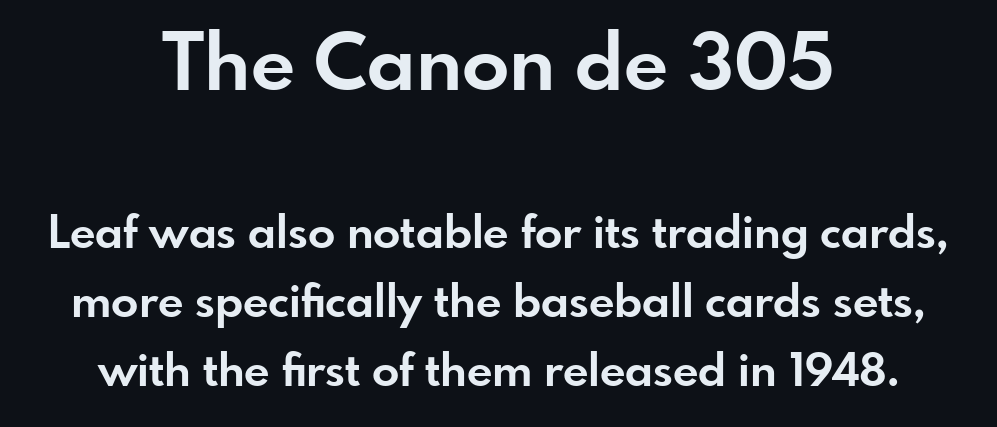
Q: Is the text bold? A: Yes.
Q: Is the text italic (slanted)? A: No, it is upright.
Q: Is the typeface a serif or a sans-serif typeface? A: Sans-serif.
Q: Is the text underlined? A: No.
Q: How is the paragraph aligned? A: Centered.
Q: Is the spacing between letters normal or unusually wide? A: Normal.
Q: Is the spacing between lines tight, normal or loose? A: Normal.
Q: Which block of text is set in a larger size, the first (top) or the second (bottom)? A: The first (top) one.
Q: Width (condensed, normal, or wide)? A: Normal.
Q: Stroke contrast? A: Low.
Q: x-height? A: Small.
Q: Monospaced? A: No.
